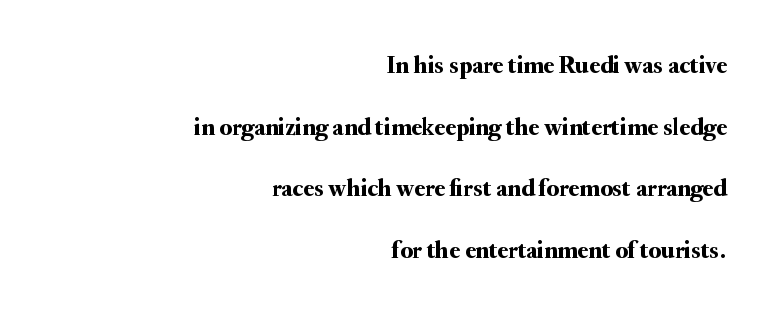
{"italic": "no", "underline": "no", "align": "right", "line_spacing": "loose", "line_spacing_ratio": 2.47, "letter_spacing": "normal", "letter_spacing_em": 0.0, "glyph_px": 25}
